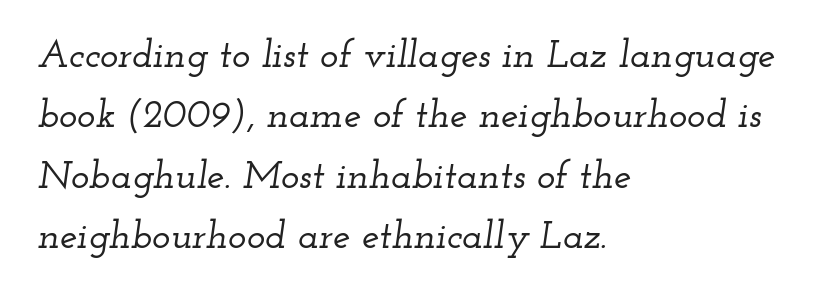
The zone under the glyphs is completely vacant. Students, note that the glyphs here touch the page at normal intervals. Notice how descenders clear the ascenders below comfortably — that's standard leading. If you drew a ruler down the left edge, every line would touch it. You could not count columns in this text — the font is proportionally spaced. Emphasis-style slanted type is in use.
